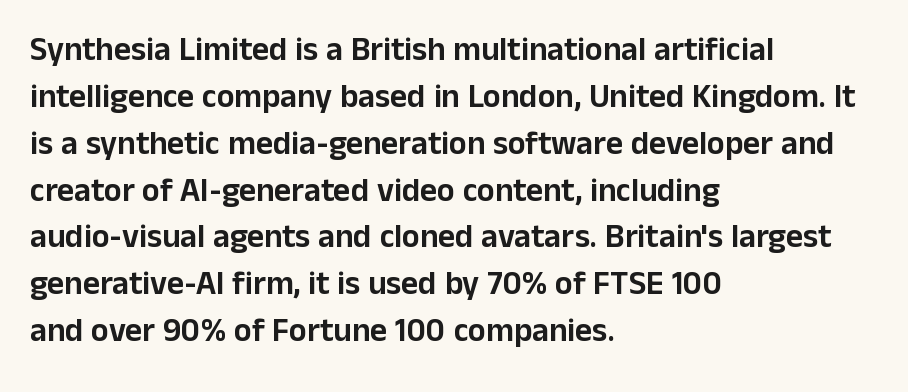
The image shows 33 px sans-serif type, upright; set left-aligned, normal line spacing (1.42x), normal letter spacing, not underlined; low stroke contrast and a medium x-height.
